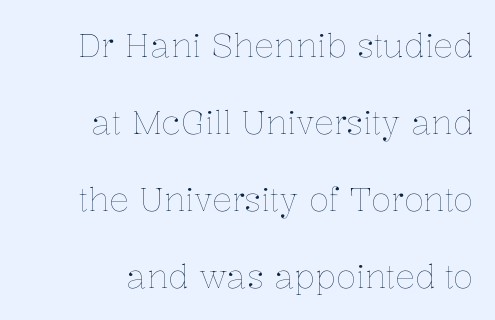
The image shows 33 px thin type, upright; set right-aligned, loose line spacing (2.33x), normal letter spacing, not underlined; low stroke contrast and a medium x-height.
